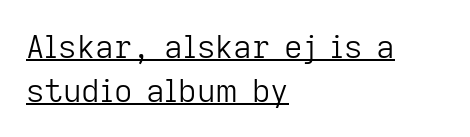
{"serif": "no", "italic": "no", "bold": "no", "weight": "light", "width": "normal", "stroke_contrast": "low", "x_height": "medium", "monospaced": "no", "underline": "yes", "align": "left", "line_spacing": "normal", "line_spacing_ratio": 1.37, "letter_spacing": "normal", "letter_spacing_em": 0.0, "glyph_px": 32}
